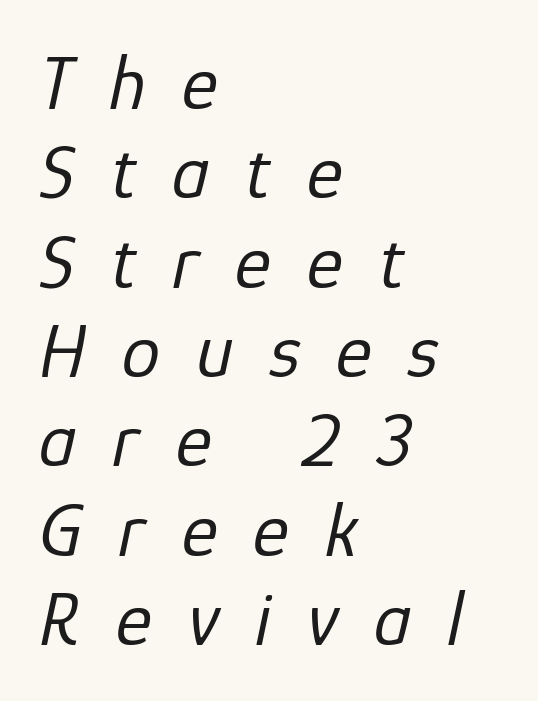
You could not count columns in this text — the font is proportionally spaced. Weight: in the light-to-regular range. Clear beneath every line of the passage. The face used here has a pronounced slope to its letters. Caption: expanded tracking, letters set apart.
